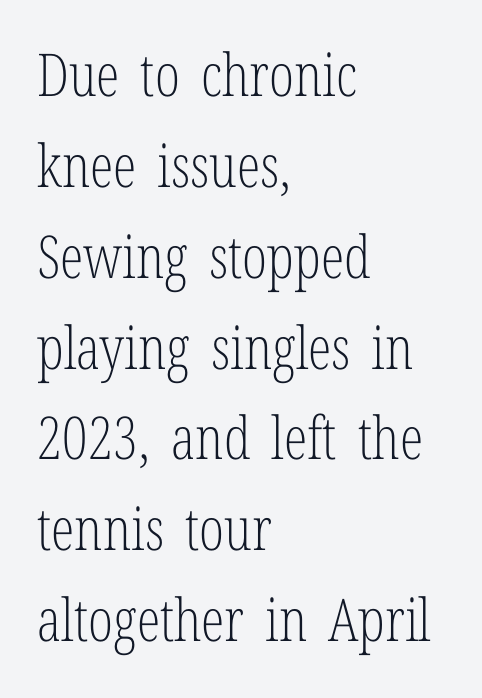
Does the copy run flush right? No — it runs flush left. Just letters on the line, the space beneath them empty. Classification — serif. The face used here is rendered with its standard letterfit.
